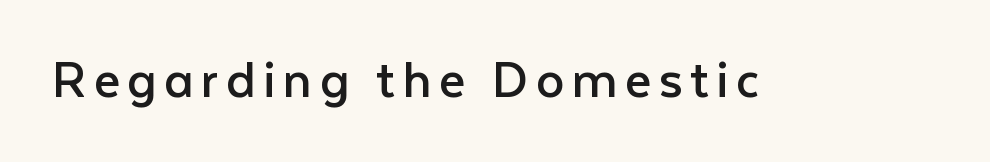
Q: Is the text bold? A: No.
Q: Is the text italic (slanted)? A: No, it is upright.
Q: Is the typeface a serif or a sans-serif typeface? A: Sans-serif.
Q: Is the text underlined? A: No.
Q: Width (condensed, normal, or wide)? A: Normal.
Q: Stroke contrast? A: Low.
Q: x-height? A: Medium.
Q: Monospaced? A: No.
